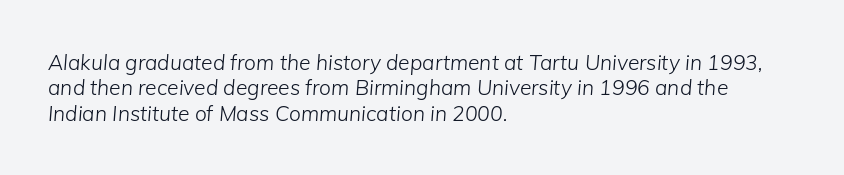
{"italic": "yes", "lean": "right", "slant_degrees": 5, "bold": "no", "underline": "no", "align": "left", "line_spacing_ratio": 1.21, "letter_spacing": "normal", "letter_spacing_em": 0.0, "glyph_px": 21}
